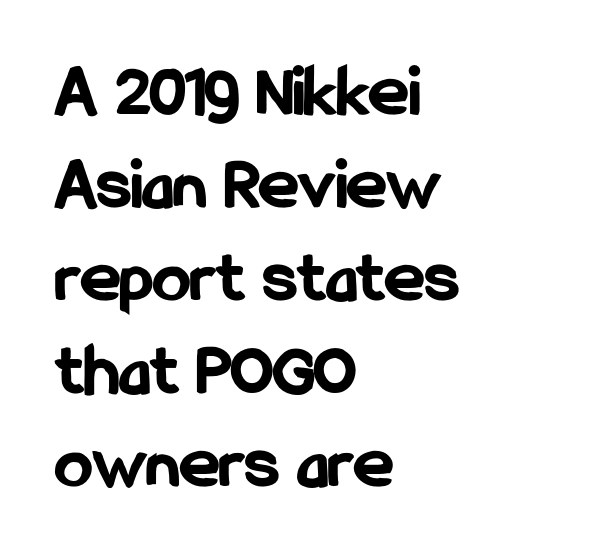
Unlike italic type, these characters show no tilt at all. Letter spacing: default. The setting favours the left margin, as ordinary paragraphs usually do. The typeface chosen for these lines omits serifs. This rendering features lettering with no underline. Does the weight exceed regular? Yes, all the way to bold.
